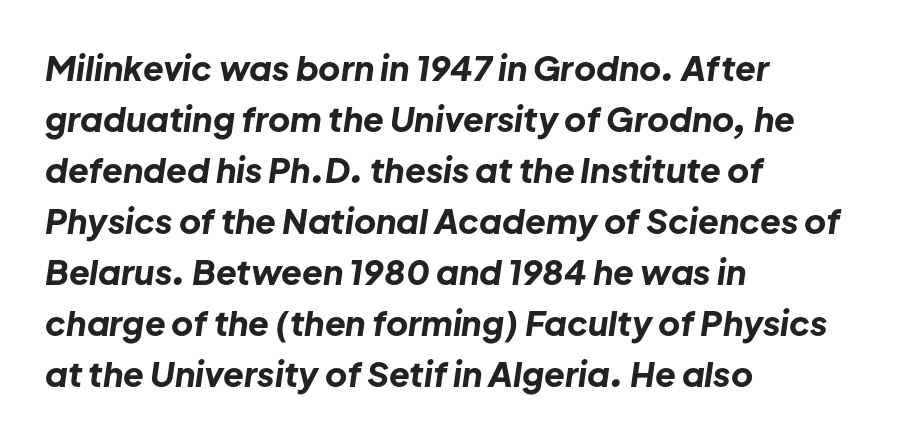
{"italic": "yes", "lean": "right", "slant_degrees": 8, "bold": "yes", "weight": "bold", "width": "normal", "stroke_contrast": "low", "x_height": "medium", "monospaced": "no", "underline": "no", "align": "left", "line_spacing": "normal", "line_spacing_ratio": 1.5, "letter_spacing": "normal", "letter_spacing_em": 0.0, "glyph_px": 34}
